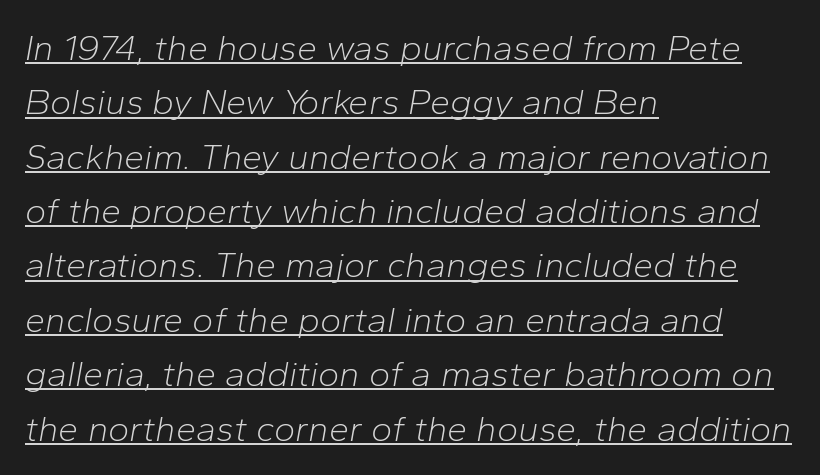
The image shows 36 px light type, italic (leaning right); set left-aligned, normal line spacing (1.51x), normal letter spacing, underlined; low stroke contrast and a medium x-height.
